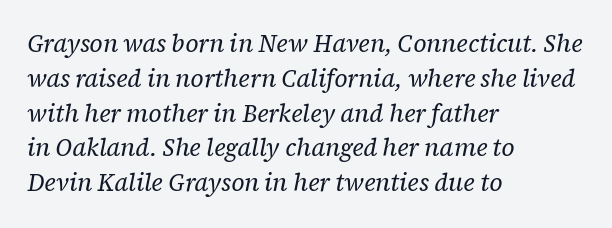
The setting favours the left margin, as ordinary paragraphs usually do. Yep, that's italic — everything's leaning. The glyphs are unaccompanied by any horizontal stroke below them. The rows are spaced the way most documents space them. The strokes are not fattened; the text isn't bold. Glyph-to-glyph distance matches everyday printed text.
